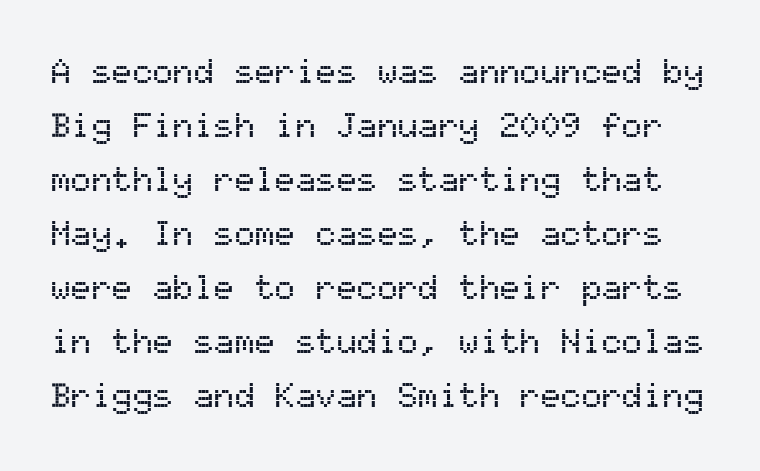
Note the uniform advance width — an 'i' takes as much space as an 'm'. Each new line begins a customary step beneath the previous one. Nobody touched the tracking dial on this one. Italic: no, the glyphs are upright roman. Unlike a traditional serif, this face leaves its strokes unadorned. The glyphs are unaccompanied by any horizontal stroke below them.
